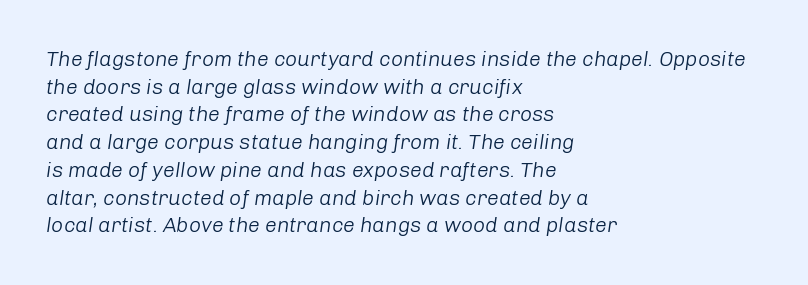
Notice how the passage keeps a crisp vertical edge on the left only. Inter-character spacing is left at the font's built-in metrics. Plain, unruled lines of type. The letterforms sit at book weight or below.
